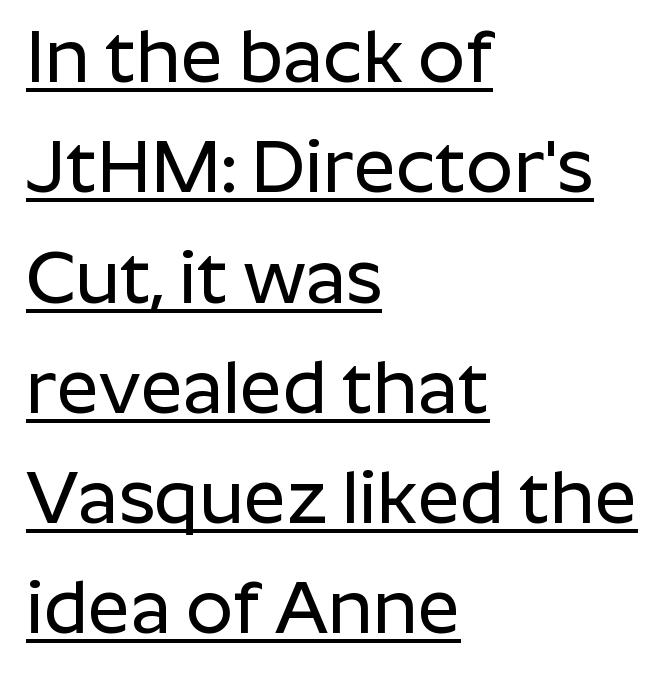
{"serif": "no", "italic": "no", "width": "normal", "stroke_contrast": "low", "x_height": "medium", "monospaced": "no", "underline": "yes", "align": "left", "line_spacing": "normal", "line_spacing_ratio": 1.49, "letter_spacing": "normal", "letter_spacing_em": 0.0, "glyph_px": 74}
